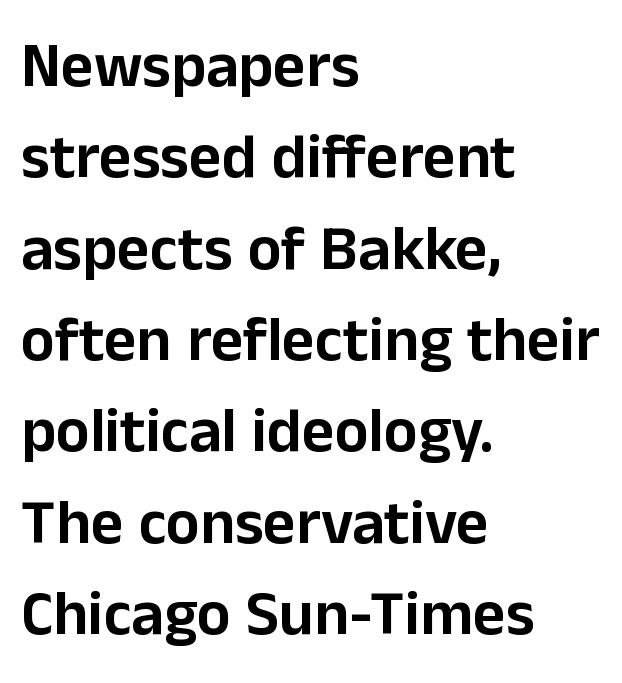
{"serif": "no", "italic": "no", "width": "normal", "stroke_contrast": "low", "x_height": "medium", "monospaced": "no", "underline": "no", "align": "left", "line_spacing": "normal", "line_spacing_ratio": 1.45, "letter_spacing": "normal", "letter_spacing_em": 0.0, "glyph_px": 63}
